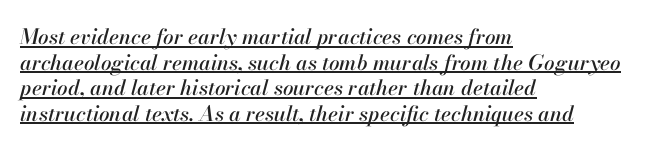
Q: Is the text italic (slanted)? A: Yes, it leans right by about 13 degrees.
Q: Is the text underlined? A: Yes.
Q: How is the paragraph aligned? A: Left-aligned.
Q: Is the spacing between letters normal or unusually wide? A: Normal.
